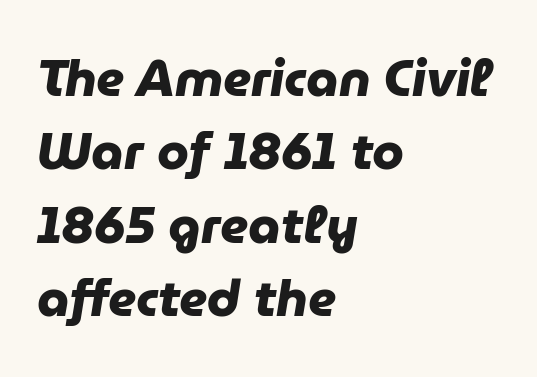
Regarding serifs, this sample does without them. The rag falls on the right side of this text block. Students, note that the glyphs here touch the page at normal intervals. The passage shown is typed in a proportional face where columns would drift. Nobody drew a line under any word here.
